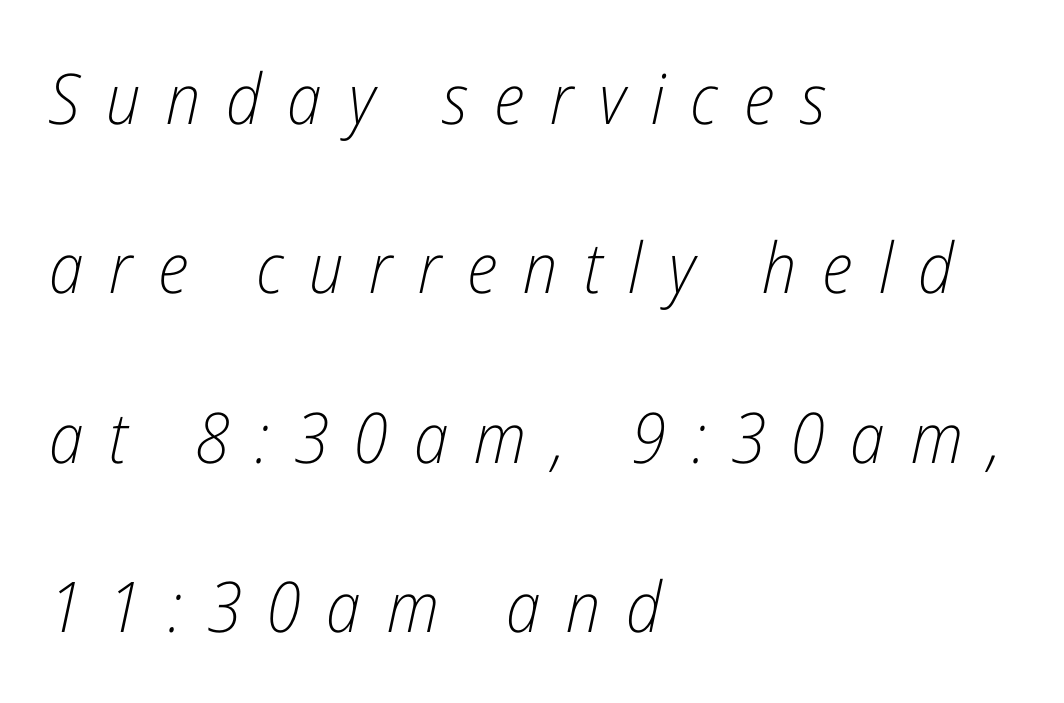
Any mark beneath the type? The region is blank. Each stroke keeps to a modest, everyday thickness or less. The text block is weighted toward the left margin, trailing off unevenly rightward. You can tell it's italic because the verticals aren't actually vertical.
